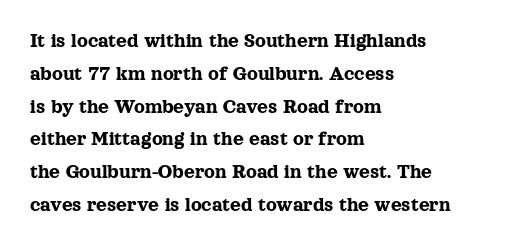
Q: Is the text italic (slanted)? A: No, it is upright.
Q: Is the text underlined? A: No.
Q: How is the paragraph aligned? A: Left-aligned.
Q: Is the spacing between letters normal or unusually wide? A: Normal.
Q: Is the spacing between lines tight, normal or loose? A: Normal.
